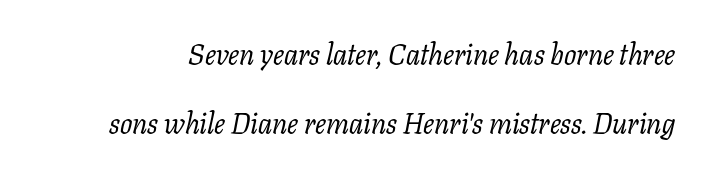
The image shows 29 px regular-weight serif type, italic (leaning right); set loose line spacing (2.38x), normal letter spacing, not underlined; low stroke contrast and a medium x-height.
